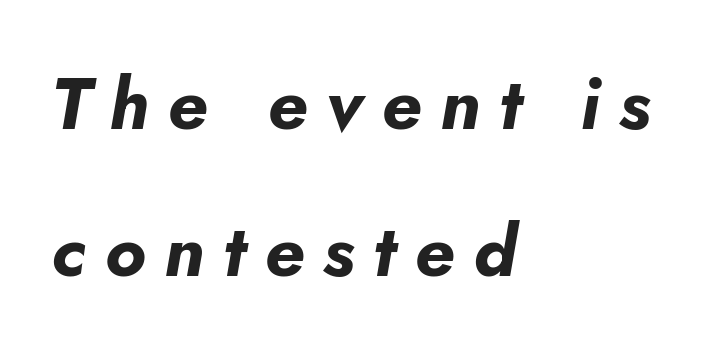
Plain, unruled lines of type. Where is the straight margin? On the left. Quick note: italic. Do the characters align in a grid? No, the font is proportional.
